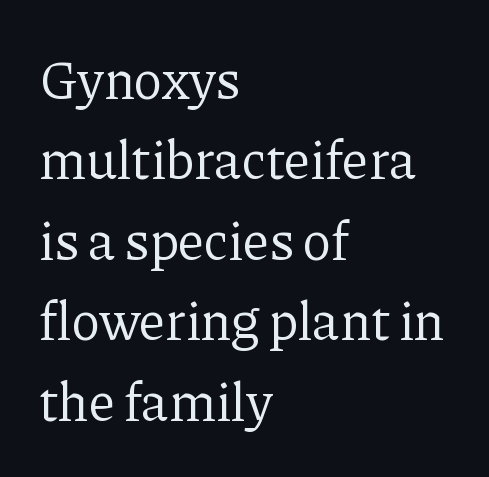
The passage shown is typed in a proportional face where columns would drift. Notice how descenders clear the ascenders below comfortably — that's standard leading. Letter spacing: default. Does the type have serifs? Yes, each stem ends in a small foot. The lines are quadded left. The font's upright variant was chosen for this text.
